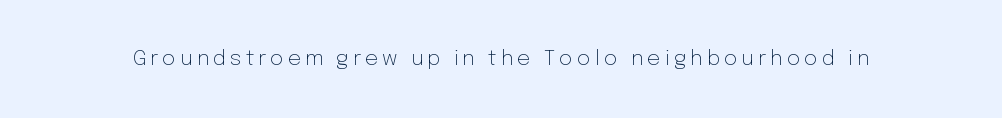
Q: Is the text bold? A: No.
Q: Is the text italic (slanted)? A: No, it is upright.
Q: Is the text underlined? A: No.
